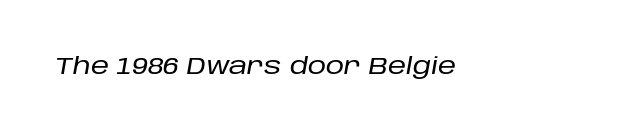
Decoration check: the copy has no underline. An italicized treatment has been applied to the whole sample. Each word holds together tightly as a unit, with standard inter-letter gaps.
